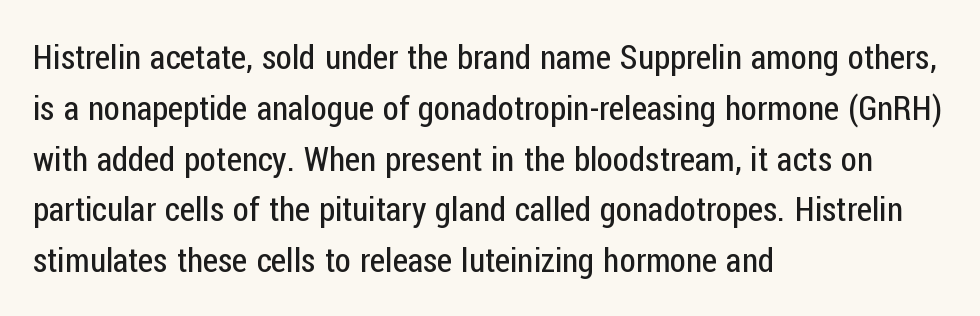
The image shows 33 px regular-weight, condensed sans-serif type, upright; set left-aligned, normal line spacing (1.54x), normal letter spacing, not underlined; low stroke contrast and a medium x-height.
